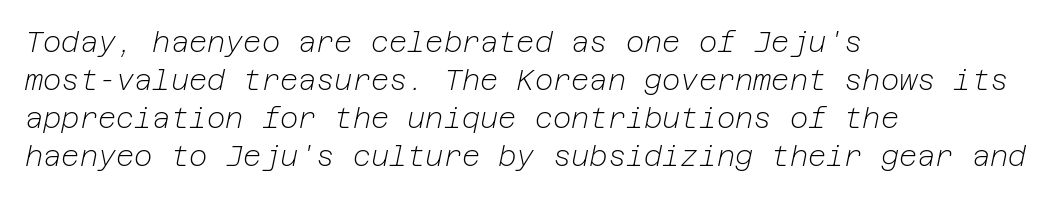
{"italic": "yes", "lean": "right", "slant_degrees": 12, "bold": "no", "weight": "light", "width": "normal", "stroke_contrast": "low", "x_height": "medium", "underline": "no", "align": "left", "line_spacing": "normal", "line_spacing_ratio": 1.36, "letter_spacing": "normal", "letter_spacing_em": 0.0, "glyph_px": 28}
